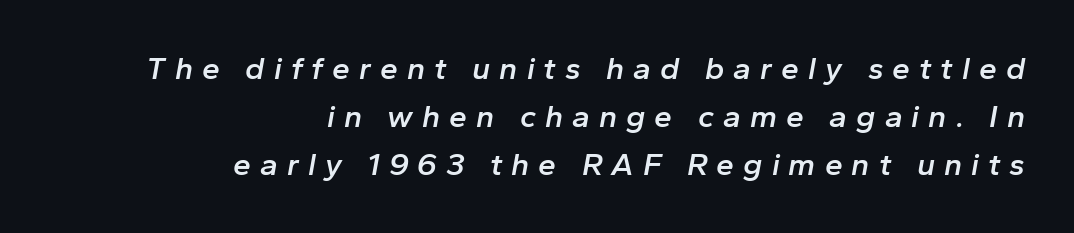
{"italic": "yes", "lean": "right", "slant_degrees": 10, "bold": "semi", "weight": "semibold", "width": "normal", "stroke_contrast": "low", "x_height": "medium", "monospaced": "no", "underline": "no", "align": "right", "line_spacing": "normal", "line_spacing_ratio": 1.5, "letter_spacing": "wide", "letter_spacing_em": 0.28, "glyph_px": 32}
